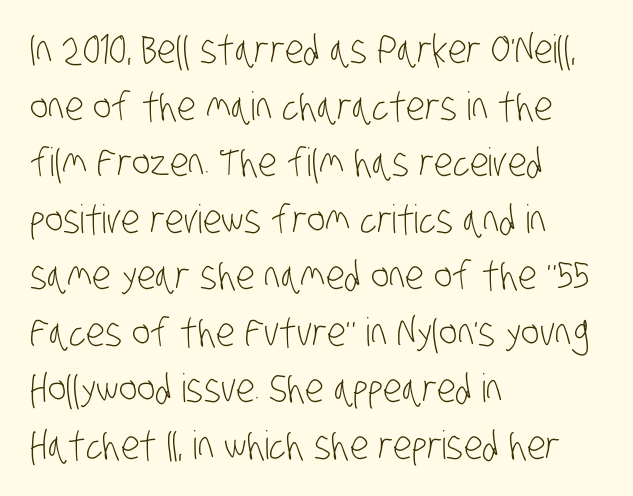
These lines keep a tight, regular rhythm from letter to letter. Glance below the letters and you will spot only blank space. Each new line begins a customary step beneath the previous one. The lines in this sample share a left origin and differ only in where they stop.
